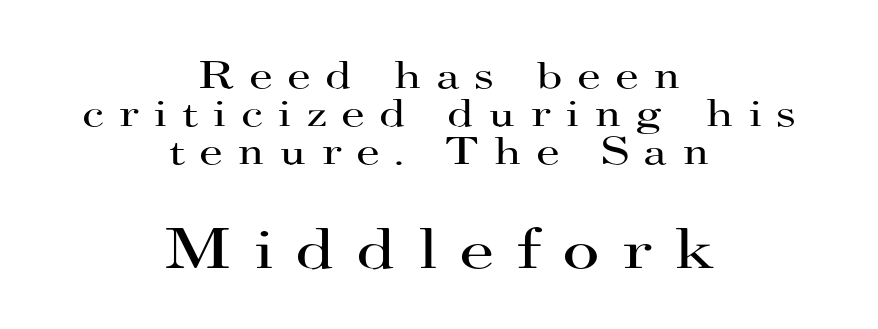
The image shows 58 px regular-weight, wide serif type, upright; set centered, tight line spacing (0.98x), unusually wide letter spacing (+0.36 em), not underlined; the second (bottom) block is 1.49x larger; high stroke contrast and a small x-height.
